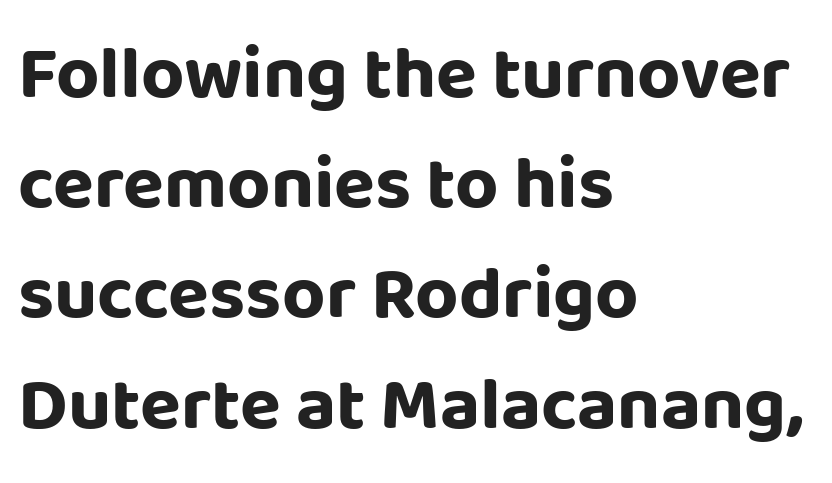
The image shows 75 px bold sans-serif type, upright; set left-aligned, normal line spacing (1.47x), normal letter spacing, not underlined; low stroke contrast and a large x-height.
